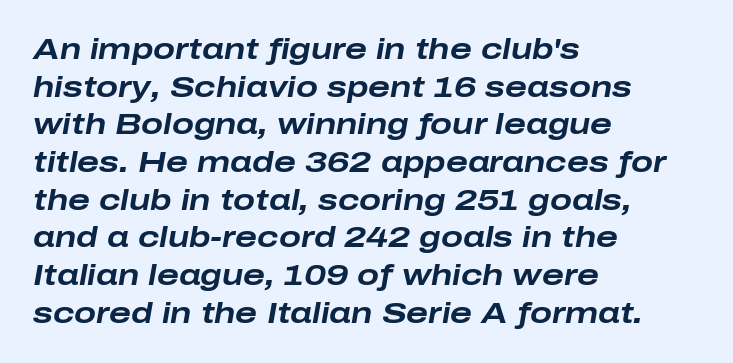
Q: Is the text bold? A: Yes.
Q: Is the text italic (slanted)? A: Yes, it leans right by about 10 degrees.
Q: Is the text underlined? A: No.
Q: How is the paragraph aligned? A: Left-aligned.
Q: Is the spacing between letters normal or unusually wide? A: Normal.
Q: Is the spacing between lines tight, normal or loose? A: Normal.
Q: Width (condensed, normal, or wide)? A: Wide.
Q: Stroke contrast? A: Low.
Q: x-height? A: Medium.
Q: Monospaced? A: No.
